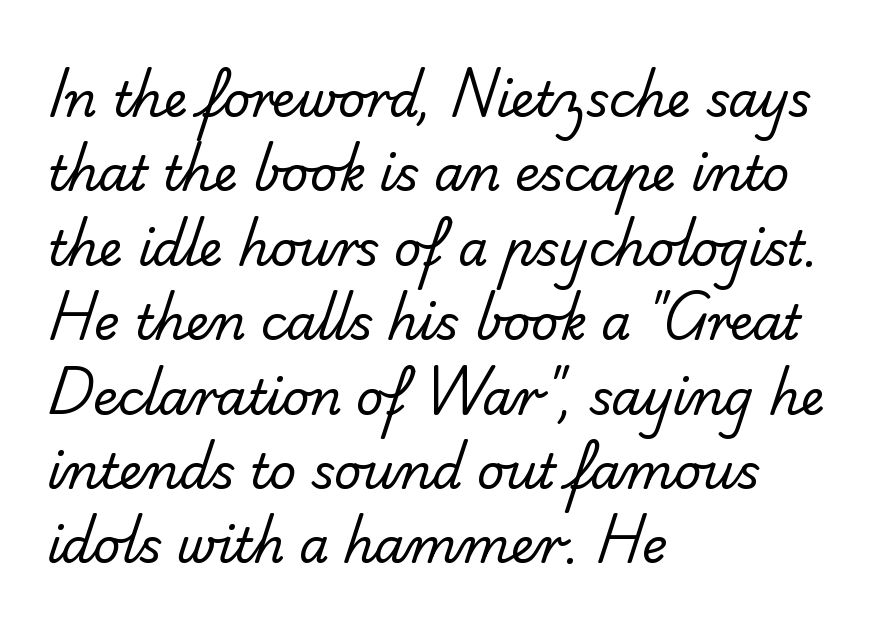
The image shows 48 px regular-weight sans-serif type; set left-aligned, normal line spacing (1.55x), normal letter spacing, not underlined; low stroke contrast and a small x-height.
